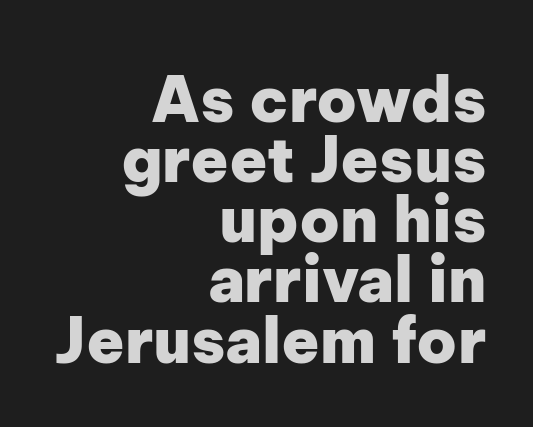
The image shows 62 px heavy sans-serif type, upright; set right-aligned, tight line spacing (0.97x), normal letter spacing, not underlined; low stroke contrast and a medium x-height.
